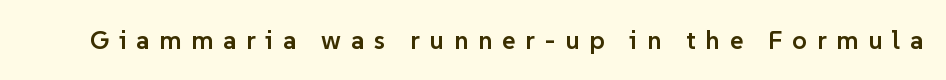
As a designer I'd log this as weight 600, semibold. Quick note: not italic, upright. The passage shown is not underscored anywhere. Here the glyphs are tracked loosely, breaking word shapes into spaced letters.
